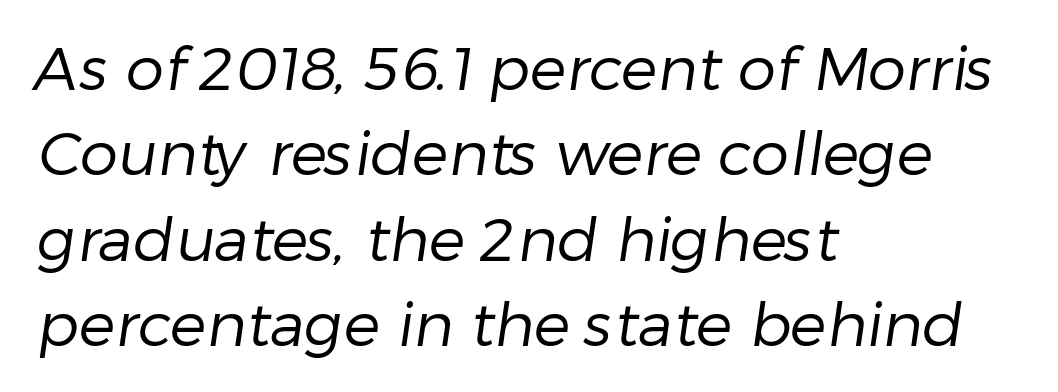
The image shows 61 px regular-weight sans-serif type; set left-aligned, normal line spacing (1.4x), normal letter spacing, not underlined; low stroke contrast and a medium x-height.
